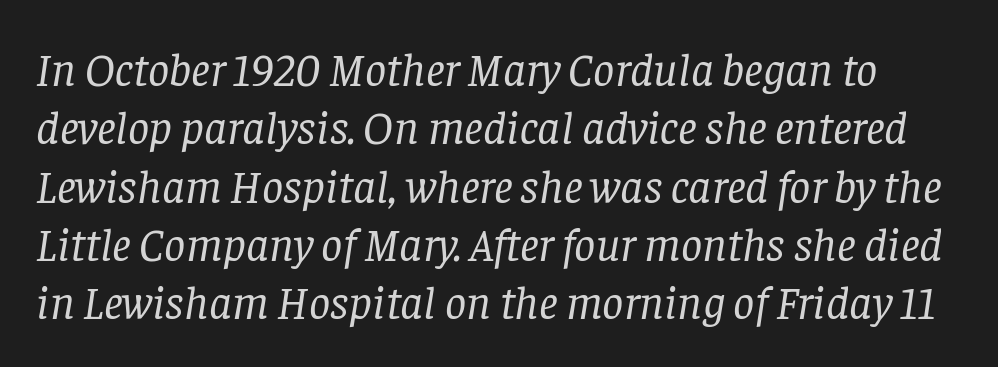
Q: Is the text bold? A: No.
Q: Is the text italic (slanted)? A: Yes, it leans right by about 8 degrees.
Q: Is the typeface a serif or a sans-serif typeface? A: Serif.
Q: Is the text underlined? A: No.
Q: Is the spacing between letters normal or unusually wide? A: Normal.
Q: Width (condensed, normal, or wide)? A: Normal.
Q: Stroke contrast? A: Low.
Q: x-height? A: Large.
Q: Monospaced? A: No.
